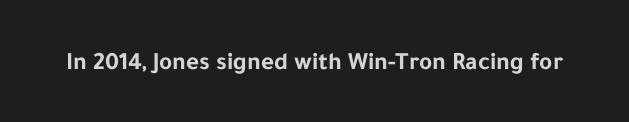
The image shows 25 px bold type, upright; set normal letter spacing, not underlined.
